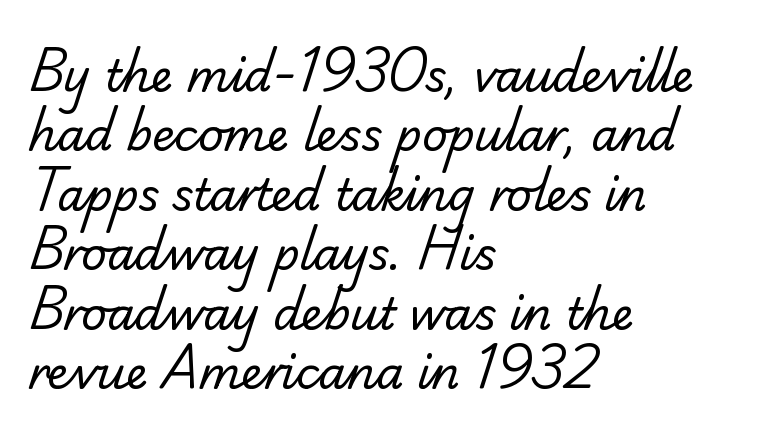
The passage shown stacks its lines at a standard gap. A typesetter would call this proportional, since set widths differ per character. Decoration check: the copy has no underline. The weight would be labelled regular, book, light, or lighter still.
